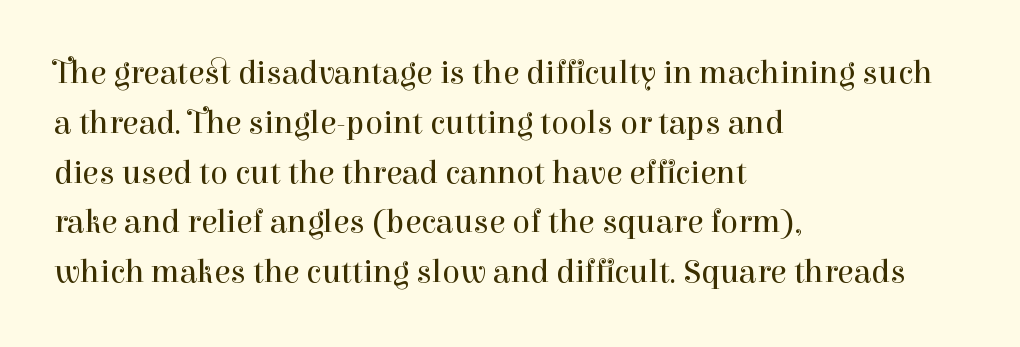
{"serif": "yes", "italic": "no", "bold": "no", "weight": "regular", "width": "normal", "stroke_contrast": "high", "x_height": "medium", "monospaced": "no", "underline": "no", "align": "left", "line_spacing": "normal", "line_spacing_ratio": 1.51, "letter_spacing": "normal", "letter_spacing_em": 0.0, "glyph_px": 33}
